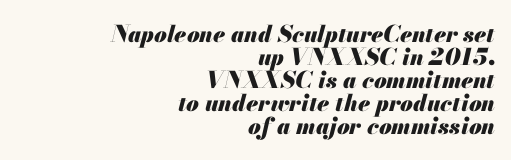
These lines are set flush right with a ragged left edge. You can tell it's italic because the verticals aren't actually vertical. Check under the words: just untouched page. In terms of leading, this rendering errs on the cramped side.
